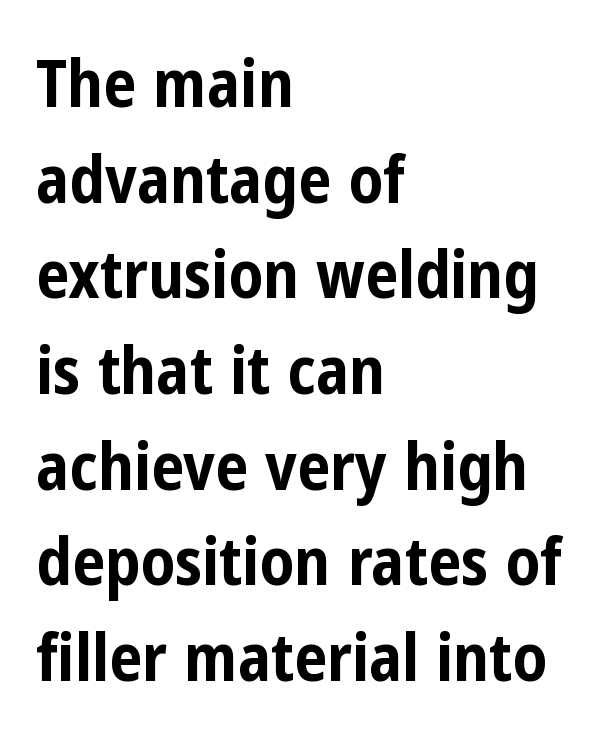
Q: Is the text bold? A: Yes.
Q: Is the text italic (slanted)? A: No, it is upright.
Q: Is the typeface a serif or a sans-serif typeface? A: Sans-serif.
Q: Is the text underlined? A: No.
Q: How is the paragraph aligned? A: Left-aligned.
Q: Is the spacing between letters normal or unusually wide? A: Normal.
Q: Is the spacing between lines tight, normal or loose? A: Normal.
Q: Width (condensed, normal, or wide)? A: Condensed.
Q: Stroke contrast? A: Low.
Q: x-height? A: Medium.
Q: Monospaced? A: No.
